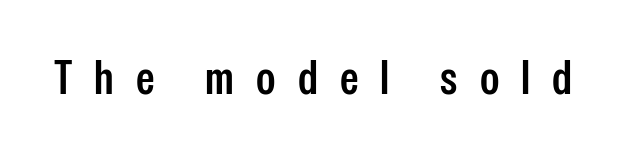
The image shows 47 px semibold, condensed sans-serif type, upright; set unusually wide letter spacing (+0.47 em), not underlined; low stroke contrast and a medium x-height.
